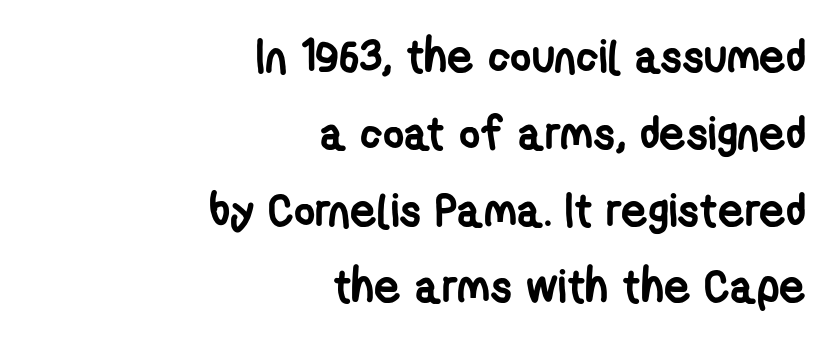
Normally led — the rows are evenly, conventionally spaced. The typesetter chose a ragged-left arrangement here. Do the characters align in a grid? No, the font is proportional. Is the letter spacing exaggerated? No — it looks like the ordinary default. Bold? Absolutely — the strokes are thick and heavy.
